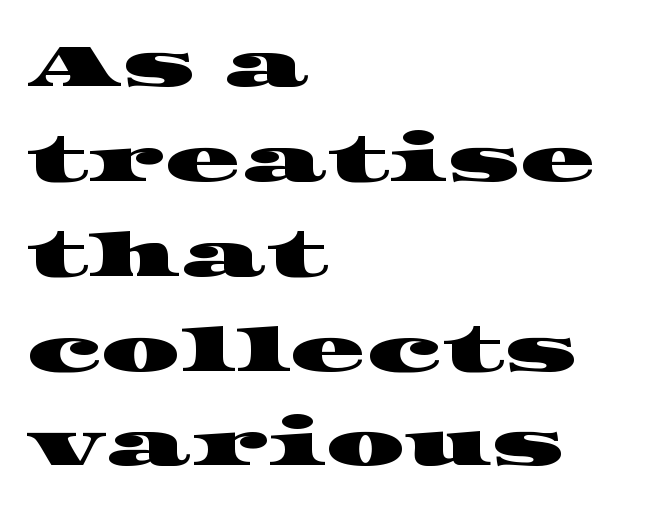
The rendering uses natural spacing where letterforms have individual widths. A typesetter would label this face a serif. Students, observe: this is what conventionally led text looks like. Each word holds together tightly as a unit, with standard inter-letter gaps. Quick note: underline off. Is the block centered? No — it sits flush against the left margin.
